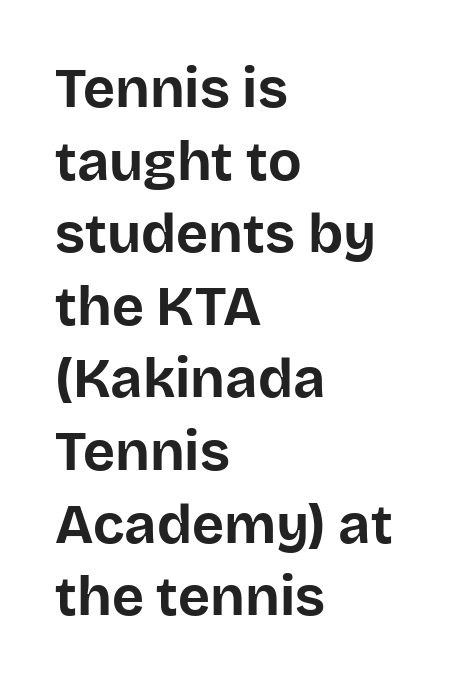
Grotesque or geometric, the face here clearly has no serifs. Check the space under the baseline: it is left empty. The letters sit at their default tracking, neither squeezed nor spread. Do the letters lean? They stand straight.
